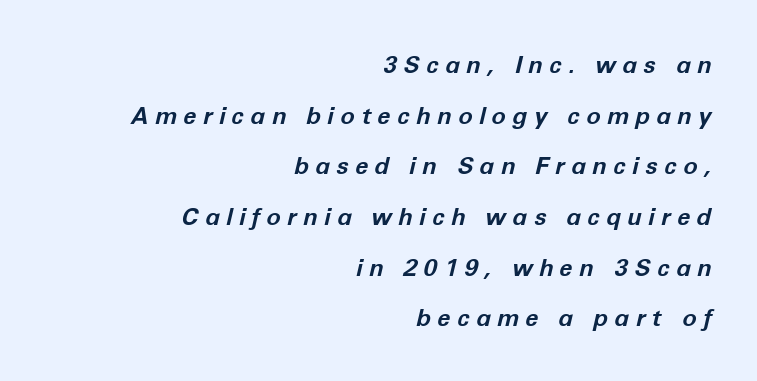
{"italic": "yes", "lean": "right", "slant_degrees": 12, "bold": "yes", "underline": "no", "align": "right", "line_spacing": "loose", "line_spacing_ratio": 2.11, "letter_spacing": "wide", "letter_spacing_em": 0.27, "glyph_px": 24}
